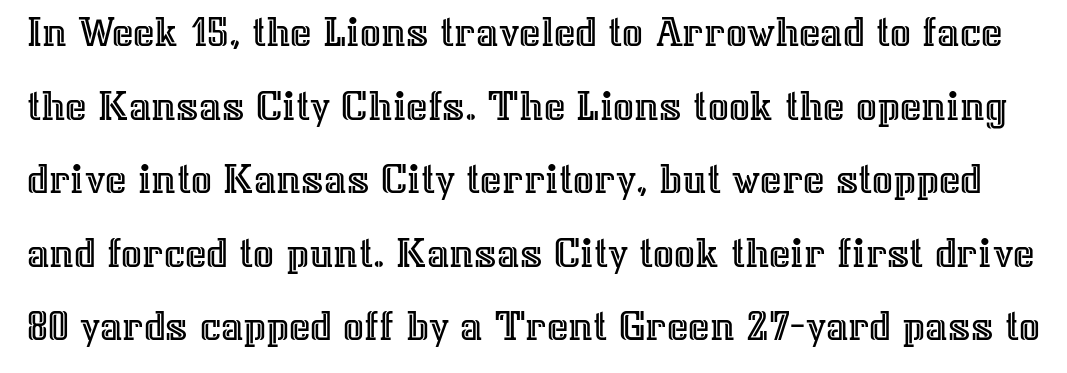
Q: Is the text italic (slanted)? A: No, it is upright.
Q: Is the text underlined? A: No.
Q: Is the spacing between letters normal or unusually wide? A: Normal.
Q: Is the spacing between lines tight, normal or loose? A: Normal.
Q: Width (condensed, normal, or wide)? A: Normal.
Q: x-height? A: Medium.
Q: Monospaced? A: No.
